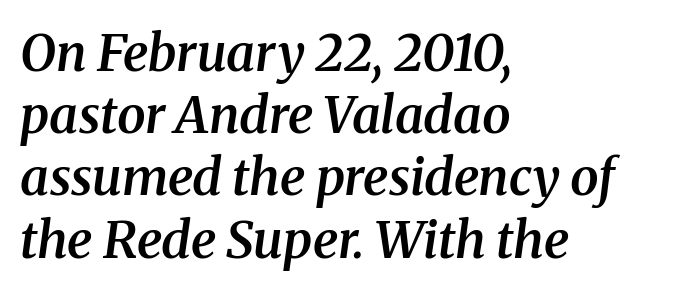
{"serif": "yes", "italic": "yes", "lean": "right", "slant_degrees": 8, "bold": "semi", "weight": "semibold", "width": "normal", "stroke_contrast": "medium", "x_height": "medium", "monospaced": "no", "underline": "no", "align": "left", "line_spacing_ratio": 1.22, "letter_spacing": "normal", "letter_spacing_em": 0.0, "glyph_px": 51}
